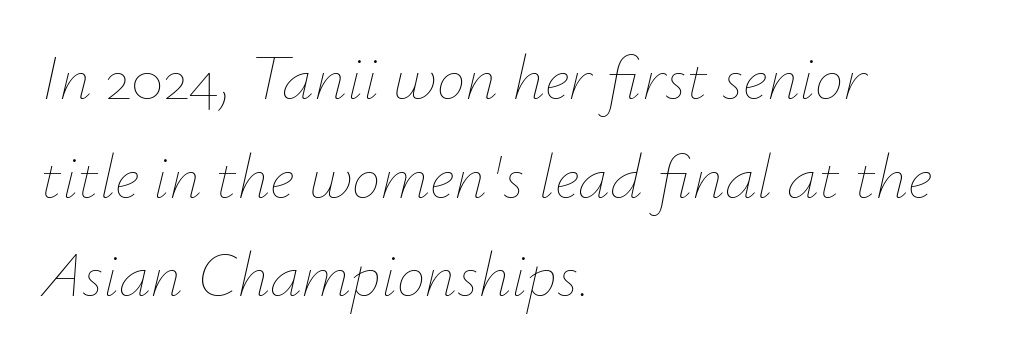
The image shows 64 px thin type, italic (leaning right); set left-aligned, normal line spacing (1.54x), normal letter spacing, not underlined; low stroke contrast and a small x-height.
